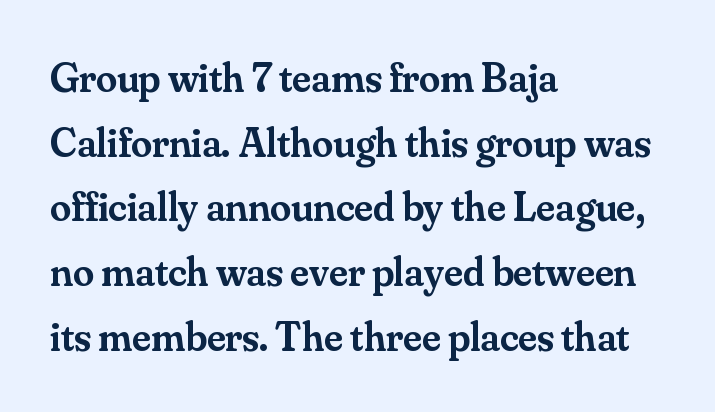
{"serif": "yes", "italic": "no", "bold": "semi", "weight": "semibold", "width": "normal", "stroke_contrast": "medium", "x_height": "small", "monospaced": "no", "underline": "no", "align": "left", "line_spacing": "normal", "line_spacing_ratio": 1.54, "letter_spacing": "normal", "letter_spacing_em": 0.0, "glyph_px": 42}
